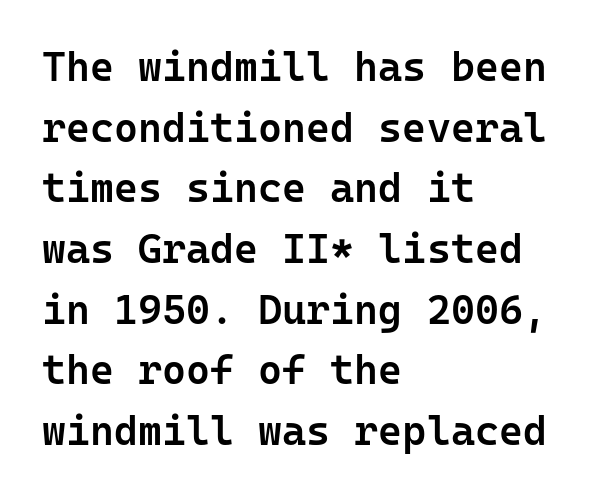
The image shows 41 px semibold sans-serif type, upright, monospaced; set left-aligned, normal line spacing (1.48x), normal letter spacing, not underlined; low stroke contrast and a medium x-height.
